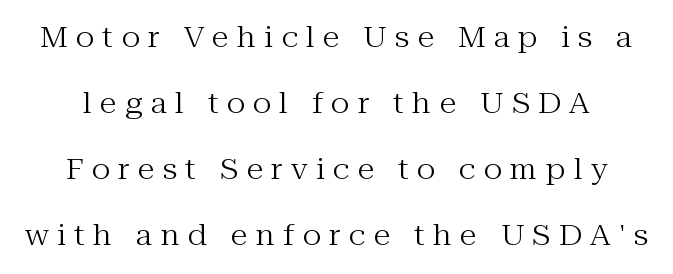
{"serif": "yes", "italic": "no", "bold": "no", "weight": "regular", "width": "normal", "stroke_contrast": "medium", "x_height": "medium", "monospaced": "no", "underline": "no", "line_spacing": "loose", "line_spacing_ratio": 2.36, "letter_spacing": "wide", "letter_spacing_em": 0.3, "glyph_px": 28}
